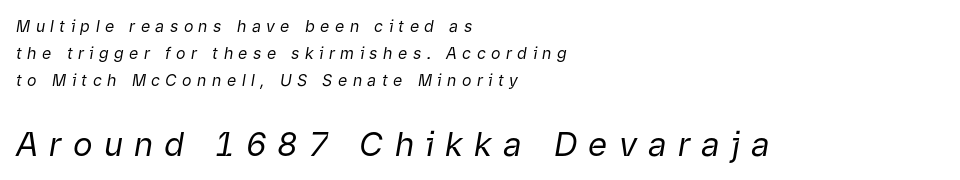
{"italic": "yes", "lean": "right", "slant_degrees": 9, "bold": "no", "weight": "regular", "width": "normal", "stroke_contrast": "low", "x_height": "medium", "monospaced": "no", "underline": "no", "align": "left", "line_spacing": "normal", "line_spacing_ratio": 1.69, "letter_spacing": "wide", "letter_spacing_em": 0.34, "larger_block": "second", "size_ratio": 2.06, "glyph_px": 33}
